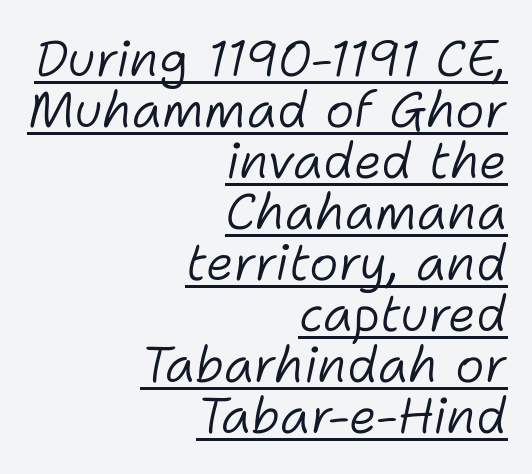
Q: Is the text bold? A: No.
Q: Is the text italic (slanted)? A: Yes, it leans right by about 11 degrees.
Q: Is the text underlined? A: Yes.
Q: How is the paragraph aligned? A: Right-aligned.
Q: Is the spacing between letters normal or unusually wide? A: Normal.
Q: Is the spacing between lines tight, normal or loose? A: Tight.
Q: Width (condensed, normal, or wide)? A: Normal.
Q: Stroke contrast? A: Low.
Q: x-height? A: Medium.
Q: Monospaced? A: No.
